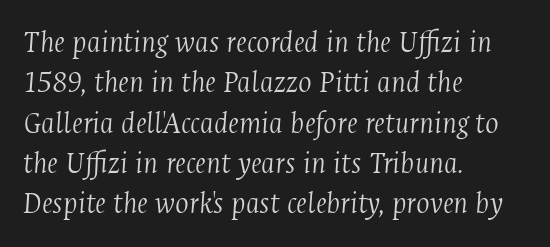
The image shows 32 px light, condensed serif type, italic (leaning right); set left-aligned, normal line spacing (1.26x), normal letter spacing, not underlined; medium stroke contrast and a medium x-height.
